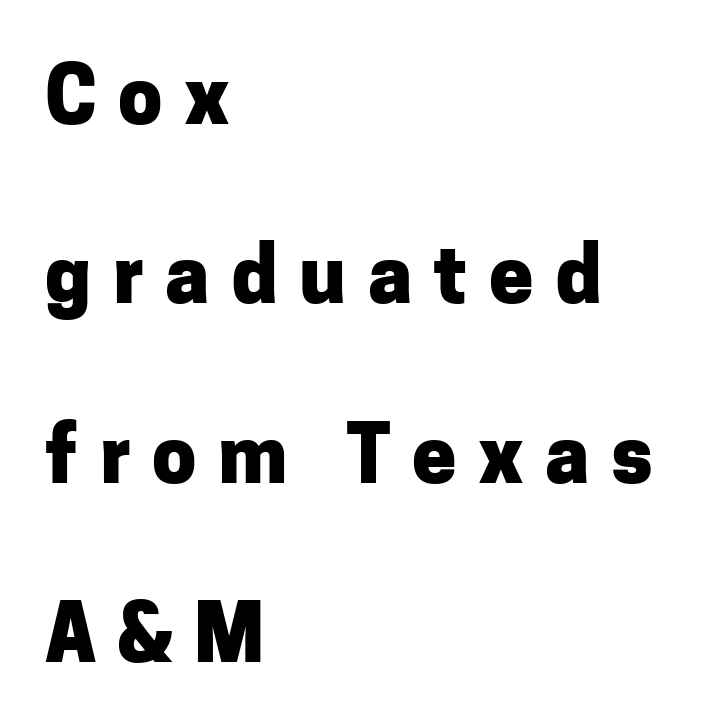
Each glyph is drawn with heavy, bold strokes. The paragraph shown leans on its left margin. Proportional: the letters do not fall into vertical columns. Loosely led — the rows are spread out. The space directly below the letters is spotless. This is sans-serif lettering, the kind often seen on screens and signage.
